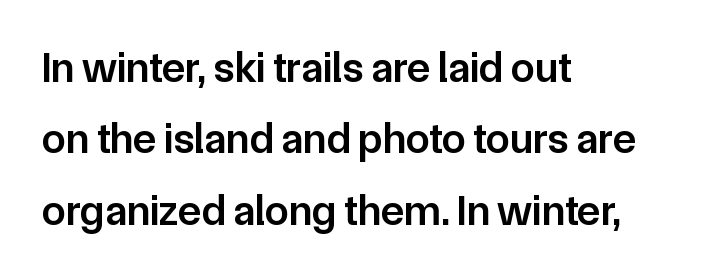
Q: Is the text bold? A: Semi-bold.
Q: Is the text italic (slanted)? A: No, it is upright.
Q: Is the typeface a serif or a sans-serif typeface? A: Sans-serif.
Q: Is the text underlined? A: No.
Q: How is the paragraph aligned? A: Left-aligned.
Q: Is the spacing between letters normal or unusually wide? A: Normal.
Q: Is the spacing between lines tight, normal or loose? A: Normal.
Q: Width (condensed, normal, or wide)? A: Normal.
Q: Stroke contrast? A: Low.
Q: x-height? A: Medium.
Q: Monospaced? A: No.
